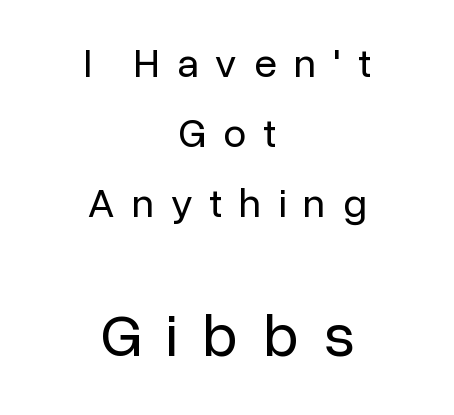
The image shows 61 px regular-weight sans-serif type, upright; set centered, line spacing 1.71x, unusually wide letter spacing (+0.42 em), not underlined; the second (bottom) block is 1.49x larger; low stroke contrast and a medium x-height.
